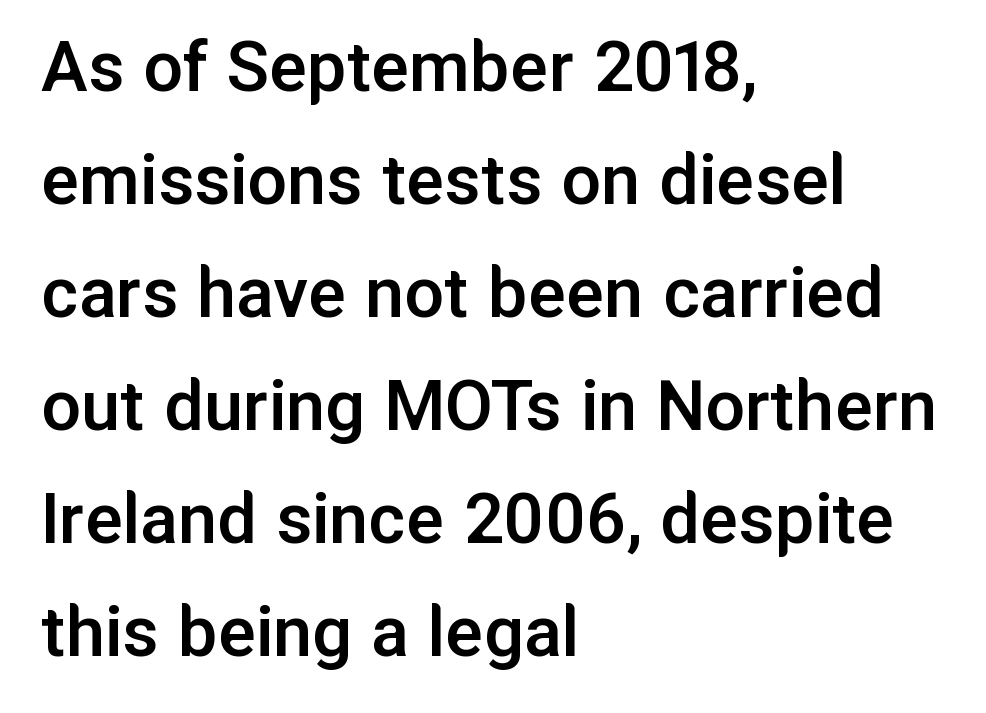
The image shows 79 px semibold sans-serif type, upright; set left-aligned, normal line spacing (1.43x), normal letter spacing, not underlined; low stroke contrast and a medium x-height.
